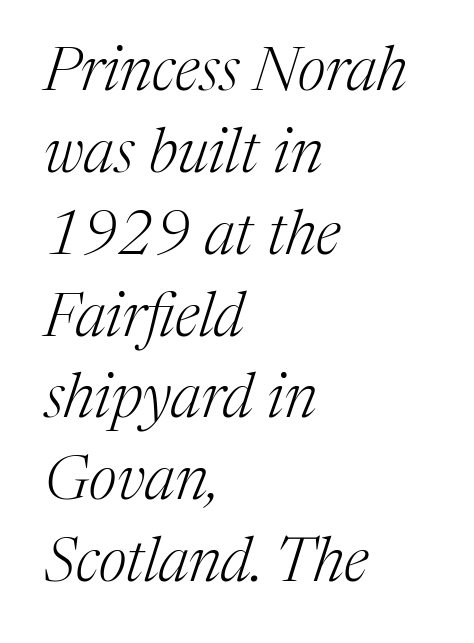
The image shows 62 px light serif type, italic (leaning right); set left-aligned, normal line spacing (1.32x), normal letter spacing, not underlined; medium stroke contrast and a medium x-height.
